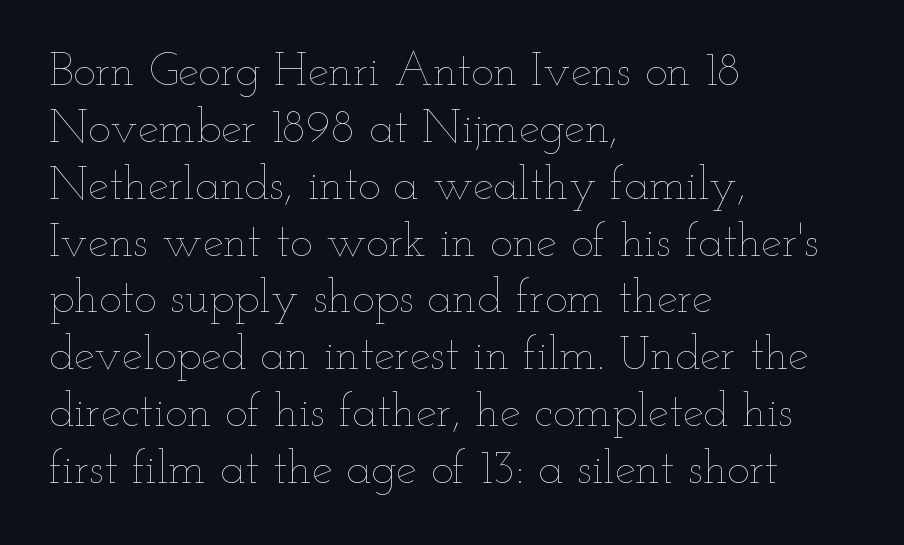
{"italic": "no", "bold": "no", "weight": "thin", "width": "wide", "stroke_contrast": "low", "x_height": "small", "monospaced": "no", "underline": "no", "align": "left", "line_spacing_ratio": 1.21, "letter_spacing": "normal", "letter_spacing_em": 0.0, "glyph_px": 47}
